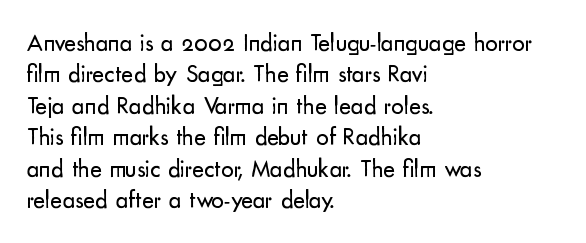
No letter is thick-stroked: the sample isn't bold. This is roman type, the default non-slanted kind. One glance says typical: line gaps are just what's usual. Plain, unruled lines of type. This sample is left-justified, so line endings fall wherever the words run out.
